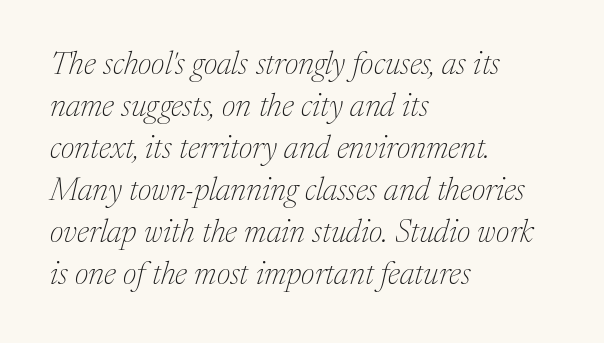
Weight class: somewhere from thin through regular. Horizontal alignment here is leftward, the default for most running prose. Tracking value appears to be zero — textbook default spacing. The block of text has a typical density, with ordinary space between rows. Regarding serifs, this sample has them. There's an unmistakable incline to the writing here.
